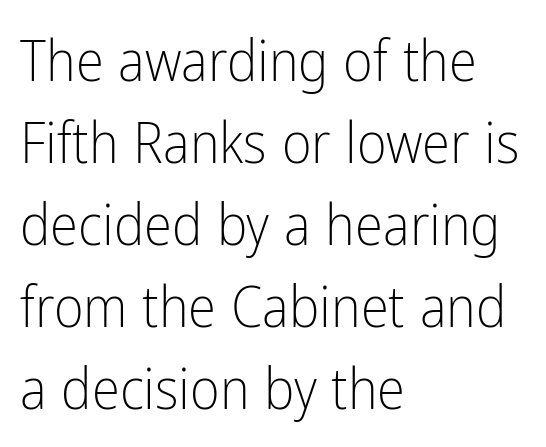
{"serif": "no", "italic": "no", "bold": "no", "weight": "light", "width": "condensed", "stroke_contrast": "low", "x_height": "medium", "monospaced": "no", "underline": "no", "align": "left", "line_spacing": "normal", "line_spacing_ratio": 1.44, "letter_spacing": "normal", "letter_spacing_em": 0.0, "glyph_px": 57}
